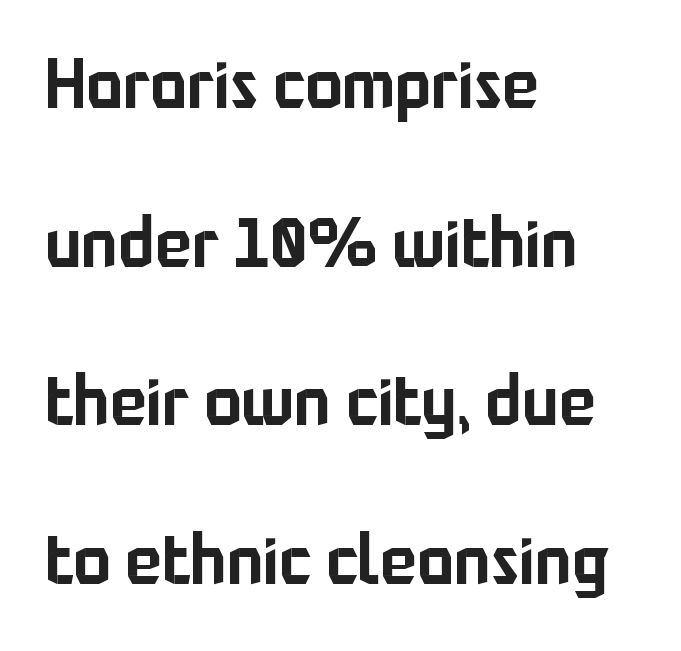
{"serif": "no", "italic": "no", "width": "normal", "stroke_contrast": "low", "x_height": "medium", "monospaced": "no", "underline": "no", "align": "left", "line_spacing": "loose", "line_spacing_ratio": 2.3, "letter_spacing": "normal", "letter_spacing_em": 0.0, "glyph_px": 69}
